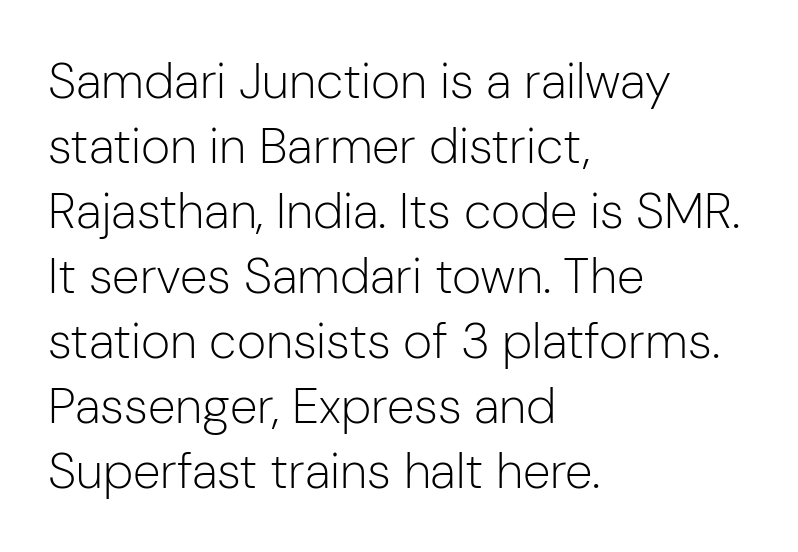
Q: Is the text bold? A: No.
Q: Is the text italic (slanted)? A: No, it is upright.
Q: Is the typeface a serif or a sans-serif typeface? A: Sans-serif.
Q: Is the text underlined? A: No.
Q: How is the paragraph aligned? A: Left-aligned.
Q: Is the spacing between letters normal or unusually wide? A: Normal.
Q: Is the spacing between lines tight, normal or loose? A: Normal.
Q: Width (condensed, normal, or wide)? A: Normal.
Q: Stroke contrast? A: Low.
Q: x-height? A: Medium.
Q: Monospaced? A: No.
